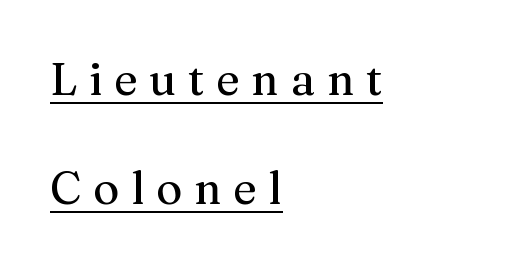
Q: Is the text italic (slanted)? A: No, it is upright.
Q: Is the typeface a serif or a sans-serif typeface? A: Serif.
Q: Is the text underlined? A: Yes.
Q: How is the paragraph aligned? A: Left-aligned.
Q: Is the spacing between letters normal or unusually wide? A: Unusually wide.
Q: Is the spacing between lines tight, normal or loose? A: Loose.
Q: Width (condensed, normal, or wide)? A: Normal.
Q: Stroke contrast? A: Medium.
Q: x-height? A: Medium.
Q: Monospaced? A: No.
